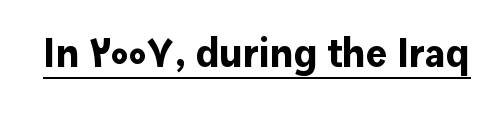
Q: Is the text bold? A: Yes.
Q: Is the text italic (slanted)? A: No, it is upright.
Q: Is the typeface a serif or a sans-serif typeface? A: Sans-serif.
Q: Is the text underlined? A: Yes.
Q: Is the spacing between letters normal or unusually wide? A: Normal.
Q: Width (condensed, normal, or wide)? A: Normal.
Q: Stroke contrast? A: Low.
Q: x-height? A: Medium.
Q: Monospaced? A: No.
